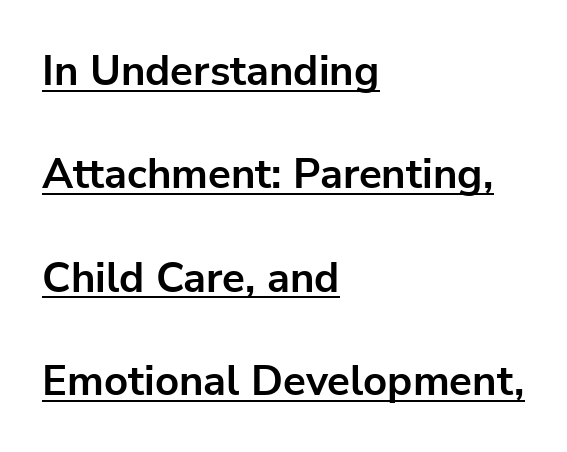
The image shows 42 px bold sans-serif type, upright; set left-aligned, loose line spacing (2.46x), normal letter spacing, underlined; low stroke contrast and a medium x-height.
